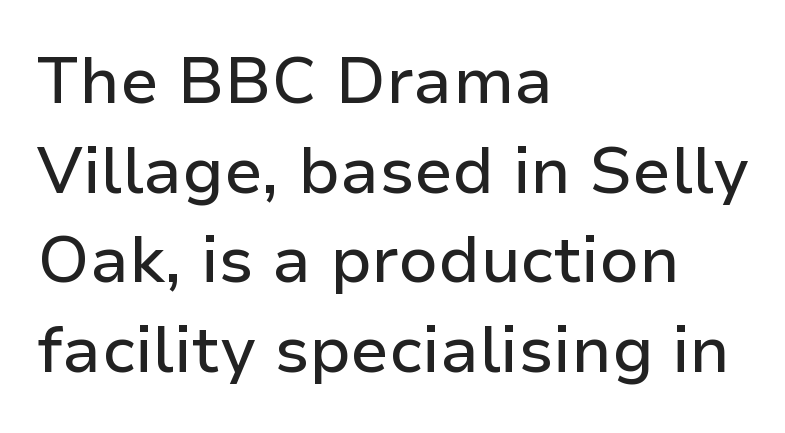
{"serif": "no", "italic": "no", "width": "normal", "stroke_contrast": "low", "x_height": "medium", "monospaced": "no", "underline": "no", "align": "left", "line_spacing": "normal", "line_spacing_ratio": 1.38, "letter_spacing": "normal", "letter_spacing_em": 0.0, "glyph_px": 65}
